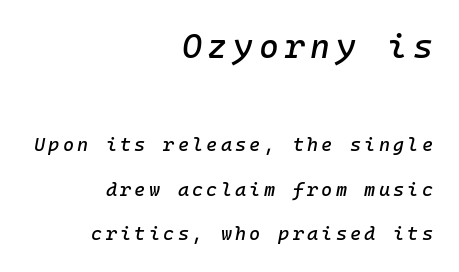
These lines were composed using italics. Baseline-to-baseline distance is far greater than the letter height. Do the characters align in a grid? Yes, the font is monospaced. The lines are quadded right.
